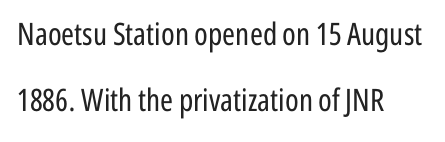
{"serif": "no", "italic": "no", "bold": "no", "weight": "regular", "width": "condensed", "stroke_contrast": "low", "x_height": "medium", "monospaced": "no", "underline": "no", "align": "left", "line_spacing": "loose", "line_spacing_ratio": 2.14, "letter_spacing": "normal", "letter_spacing_em": 0.0, "glyph_px": 31}
